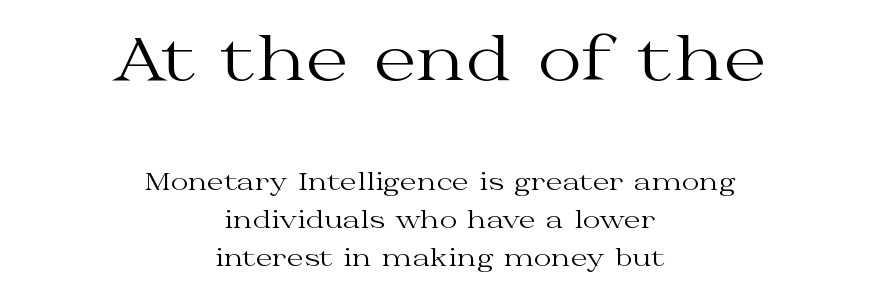
{"serif": "yes", "italic": "no", "bold": "no", "weight": "regular", "width": "wide", "stroke_contrast": "medium", "x_height": "medium", "monospaced": "no", "underline": "no", "align": "center", "line_spacing": "normal", "line_spacing_ratio": 1.58, "letter_spacing": "normal", "letter_spacing_em": 0.0, "larger_block": "first", "size_ratio": 2.54, "glyph_px": 61}
